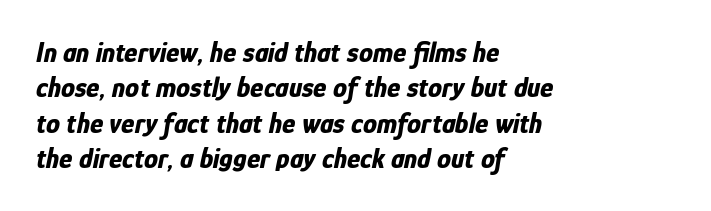
The image shows 28 px bold, condensed type, italic (leaning right); set left-aligned, normal line spacing (1.26x), normal letter spacing, not underlined; low stroke contrast and a medium x-height.
